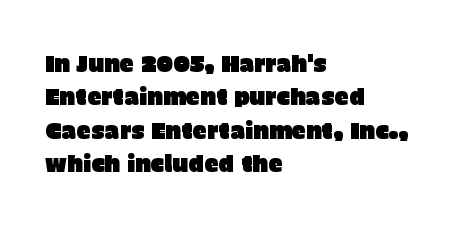
The image shows 23 px text type, upright; set left-aligned, normal line spacing (1.45x), normal letter spacing, not underlined.
